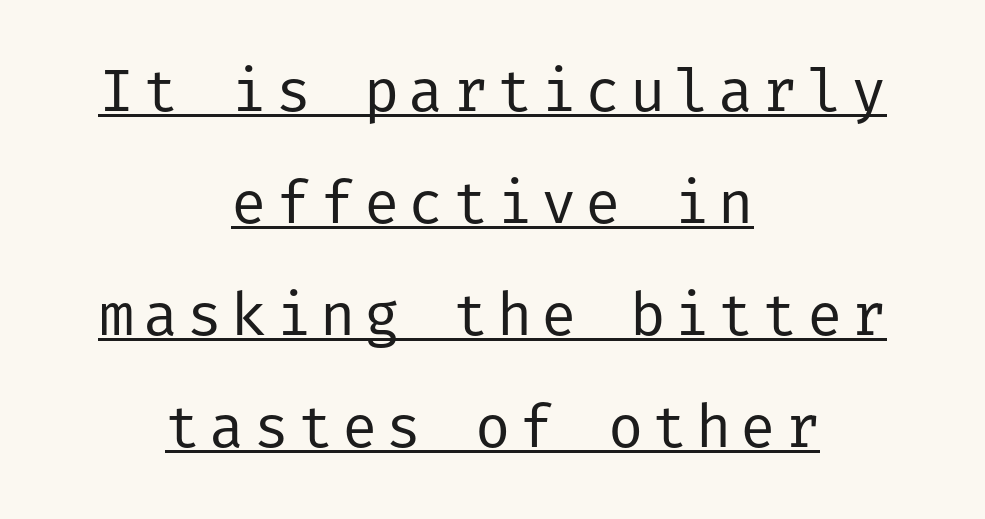
Q: Is the text bold? A: No.
Q: Is the text italic (slanted)? A: No, it is upright.
Q: Is the typeface a serif or a sans-serif typeface? A: Sans-serif.
Q: Is the text underlined? A: Yes.
Q: How is the paragraph aligned? A: Centered.
Q: Is the spacing between lines tight, normal or loose? A: Loose.
Q: Width (condensed, normal, or wide)? A: Normal.
Q: Stroke contrast? A: Low.
Q: x-height? A: Medium.
